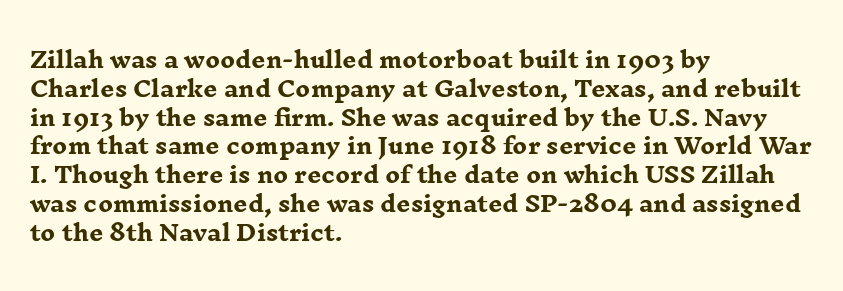
The rows are spaced the way most documents space them. Its strokes are broad and dark, the hallmark of bold type. Posture: upright roman. A bare baseline throughout the passage.
